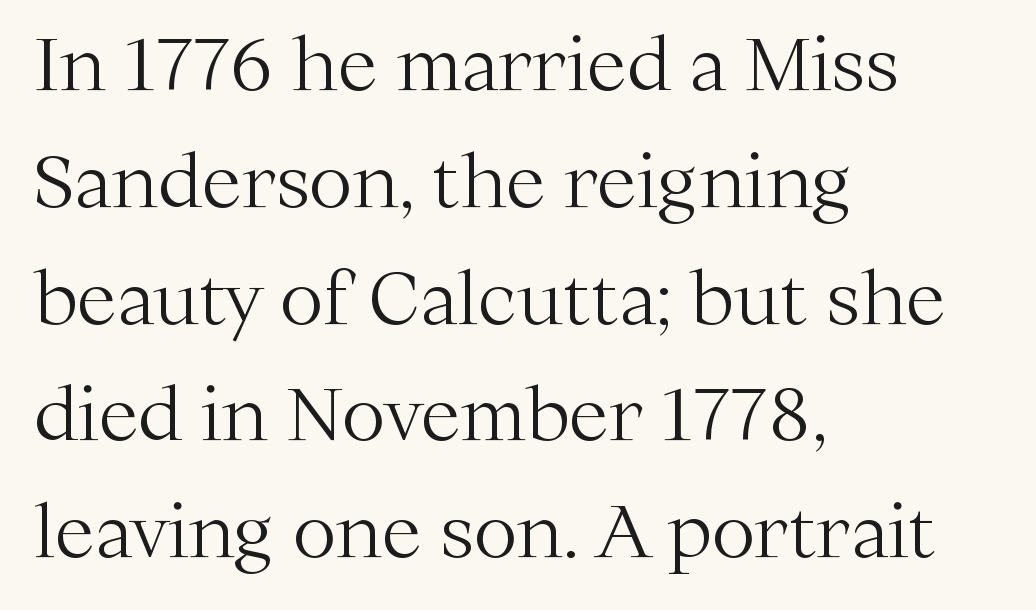
Q: Is the text bold? A: No.
Q: Is the text italic (slanted)? A: No, it is upright.
Q: Is the typeface a serif or a sans-serif typeface? A: Serif.
Q: Is the text underlined? A: No.
Q: How is the paragraph aligned? A: Left-aligned.
Q: Is the spacing between letters normal or unusually wide? A: Normal.
Q: Is the spacing between lines tight, normal or loose? A: Normal.
Q: Width (condensed, normal, or wide)? A: Normal.
Q: Stroke contrast? A: Medium.
Q: x-height? A: Medium.
Q: Monospaced? A: No.
